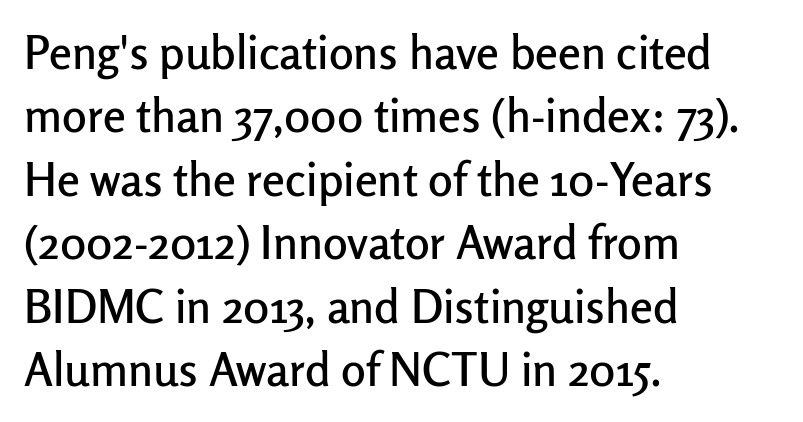
{"serif": "no", "italic": "no", "width": "normal", "stroke_contrast": "low", "x_height": "medium", "monospaced": "no", "underline": "no", "align": "left", "line_spacing": "normal", "line_spacing_ratio": 1.38, "letter_spacing": "normal", "letter_spacing_em": 0.0, "glyph_px": 46}
